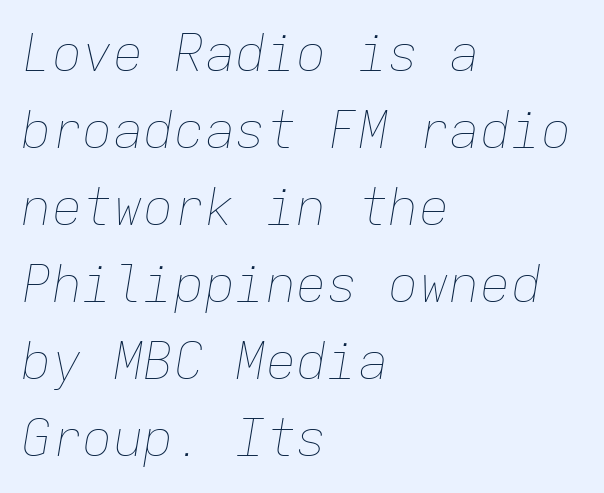
Alignment: flush left. Each stroke keeps to a modest, everyday thickness or less. The specimen omits any rule beneath the text block's lines. Is this a fixed-width face? Yes — each glyph sits in an identical cell. The letterforms sit shoulder to shoulder at normal distance.
